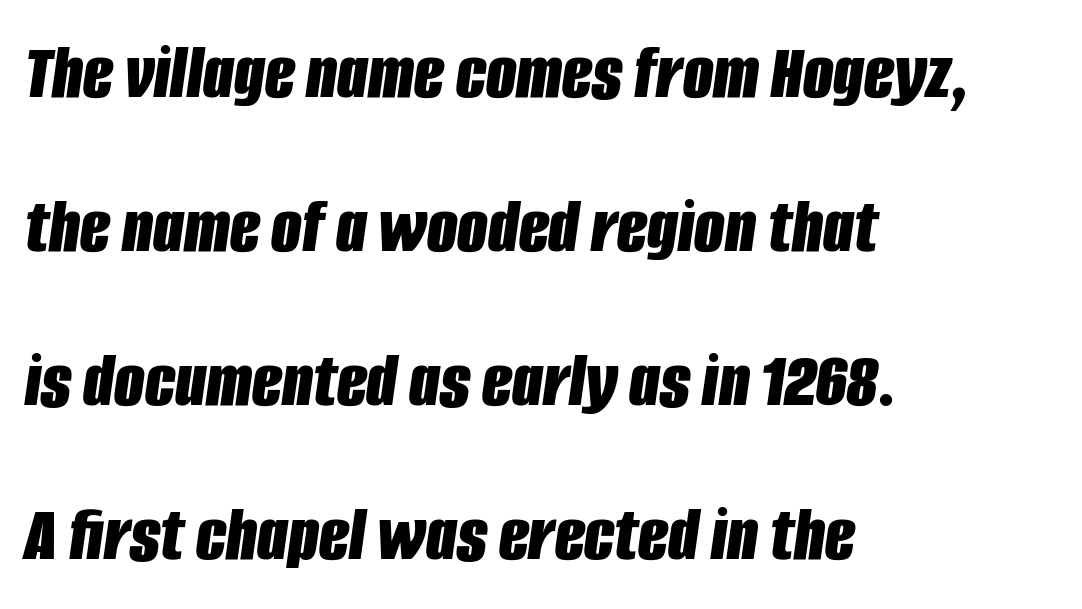
{"italic": "yes", "lean": "right", "slant_degrees": 8, "bold": "yes", "weight": "bold", "width": "condensed", "stroke_contrast": "low", "x_height": "large", "monospaced": "no", "underline": "no", "align": "left", "line_spacing": "loose", "line_spacing_ratio": 1.95, "letter_spacing": "normal", "letter_spacing_em": 0.0, "glyph_px": 79}
